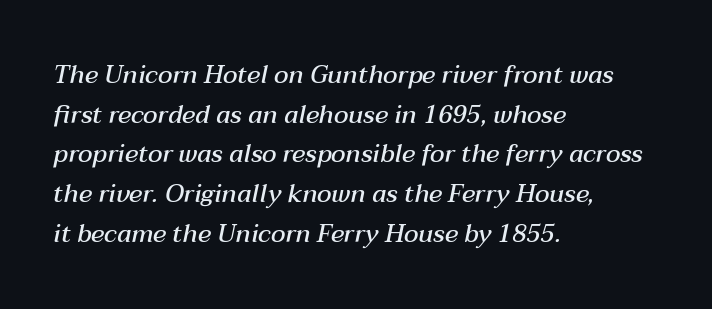
The image shows 25 px text type, italic (leaning right); set left-aligned, normal line spacing (1.59x), normal letter spacing, not underlined.
